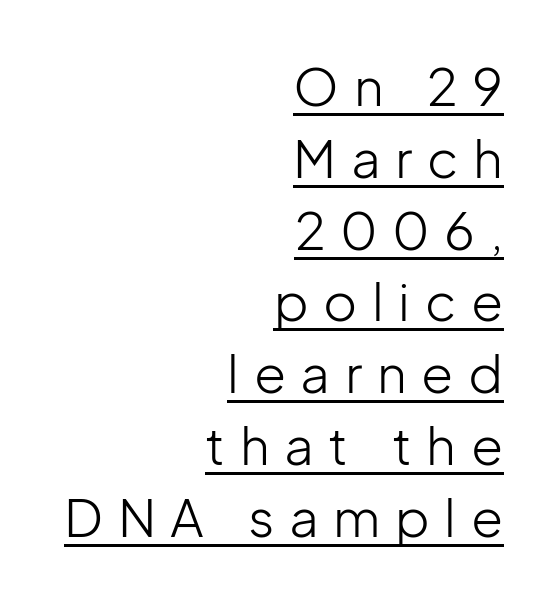
The image shows 52 px light sans-serif type, upright; set right-aligned, normal line spacing (1.38x), unusually wide letter spacing (+0.28 em), underlined; low stroke contrast and a medium x-height.
